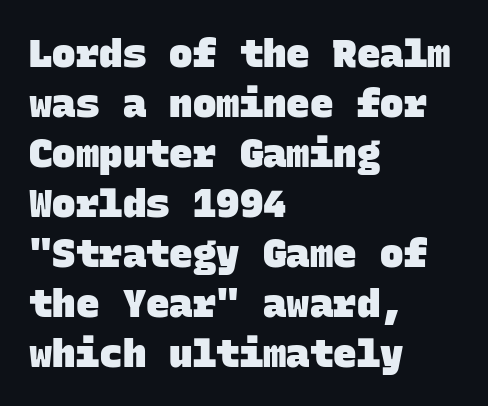
The image shows 39 px heavy sans-serif type, monospaced; set left-aligned, normal line spacing (1.28x), normal letter spacing, not underlined; low stroke contrast and a large x-height.
